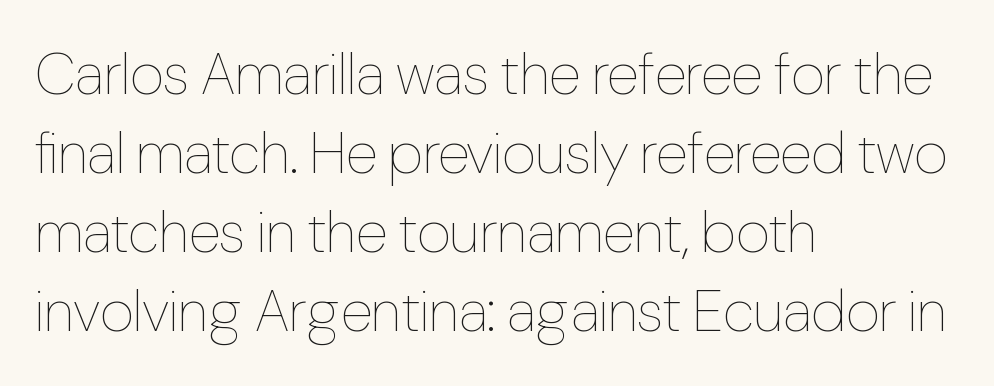
The image shows 59 px thin, condensed type, upright; set left-aligned, normal line spacing (1.34x), normal letter spacing, not underlined; low stroke contrast and a medium x-height.
